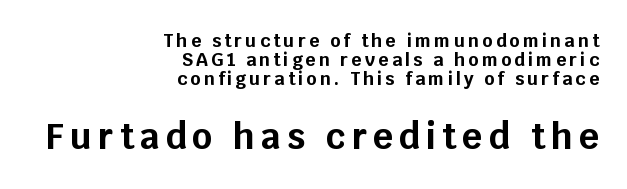
Q: Is the text bold? A: Yes.
Q: Is the text italic (slanted)? A: No, it is upright.
Q: Is the typeface a serif or a sans-serif typeface? A: Sans-serif.
Q: Is the text underlined? A: No.
Q: How is the paragraph aligned? A: Right-aligned.
Q: Is the spacing between lines tight, normal or loose? A: Tight.
Q: Which block of text is set in a larger size, the first (top) or the second (bottom)? A: The second (bottom) one.
Q: Width (condensed, normal, or wide)? A: Normal.
Q: Stroke contrast? A: Low.
Q: x-height? A: Large.
Q: Monospaced? A: No.
